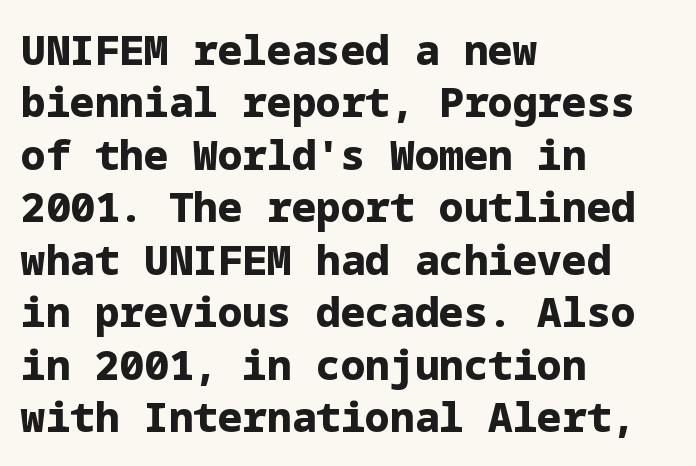
The sample has been set heavy, in full bold. Ordinary non-slanted type is in use. Short note: letters normally spaced. Typeset ragged right — the left edge is the straight one. The lines sit at an ordinary, default distance from one another. Has an underline been added? It has not.
